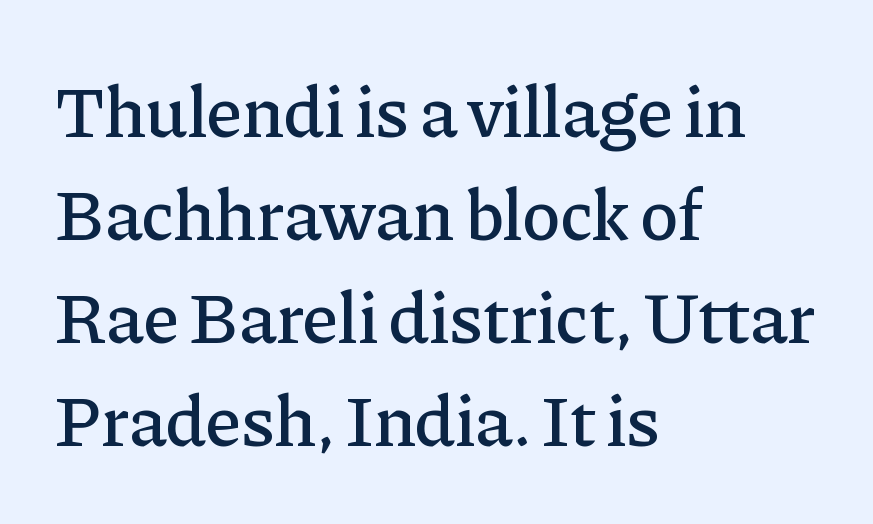
The image shows 73 px serif type, upright; set left-aligned, normal line spacing (1.41x), normal letter spacing, not underlined; low stroke contrast and a medium x-height.
